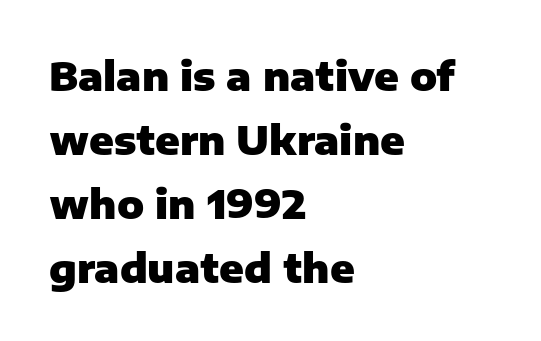
The image shows 40 px heavy sans-serif type, upright; set left-aligned, normal line spacing (1.6x), normal letter spacing, not underlined; low stroke contrast and a medium x-height.
